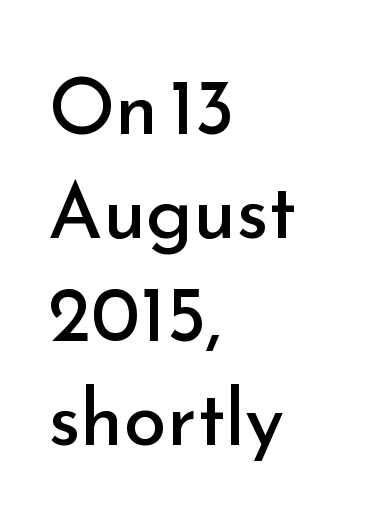
{"serif": "no", "italic": "no", "bold": "no", "weight": "regular", "width": "normal", "stroke_contrast": "low", "x_height": "small", "monospaced": "no", "underline": "no", "align": "left", "line_spacing": "normal", "line_spacing_ratio": 1.33, "letter_spacing": "normal", "letter_spacing_em": 0.0, "glyph_px": 78}
